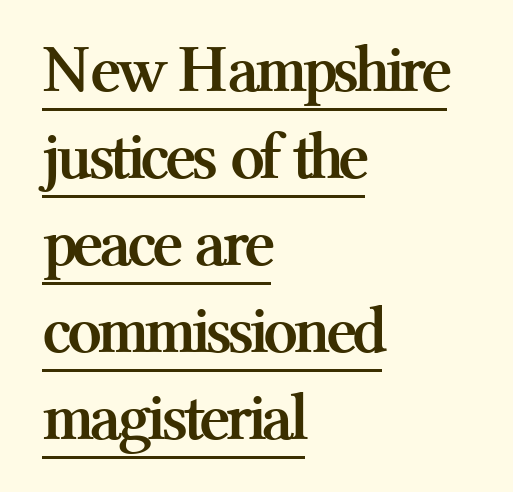
Layout note: lines flush left. Vertically, the passage feels balanced, rows spaced as you'd expect. This rendering employs a face with finishing strokes, i.e., a serif. Note the varied advance widths — an 'i' is clearly narrower than an 'm'. I'd describe the lettering as bold — thick and assertive.
